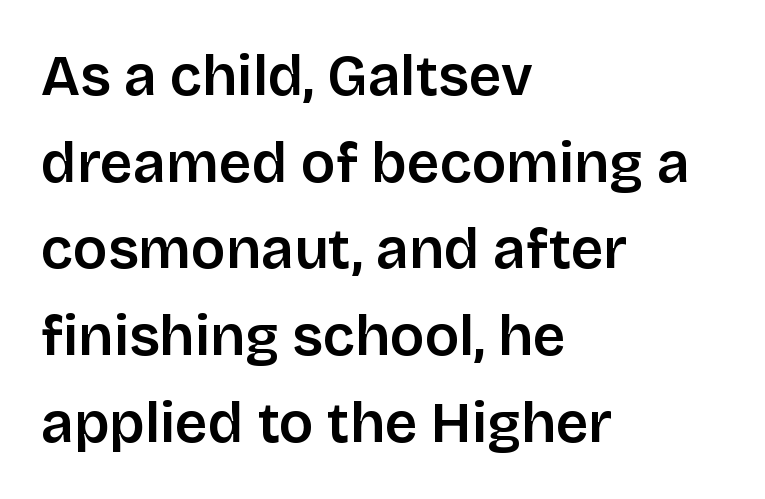
Q: Is the text bold? A: Semi-bold.
Q: Is the text italic (slanted)? A: No, it is upright.
Q: Is the typeface a serif or a sans-serif typeface? A: Sans-serif.
Q: Is the text underlined? A: No.
Q: How is the paragraph aligned? A: Left-aligned.
Q: Is the spacing between letters normal or unusually wide? A: Normal.
Q: Is the spacing between lines tight, normal or loose? A: Normal.
Q: Width (condensed, normal, or wide)? A: Normal.
Q: Stroke contrast? A: Low.
Q: x-height? A: Large.
Q: Monospaced? A: No.
